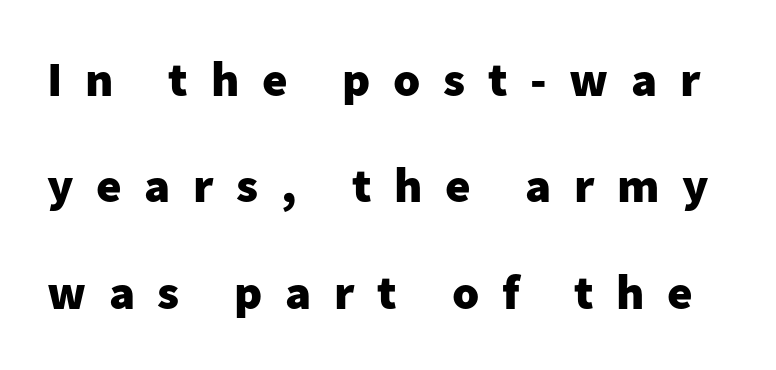
The image shows 49 px heavy sans-serif type, upright; set loose line spacing (2.17x), unusually wide letter spacing (+0.46 em), not underlined; low stroke contrast and a medium x-height.
